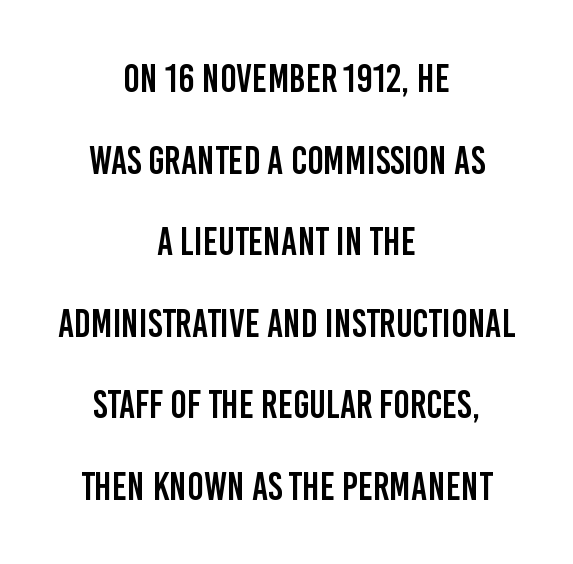
Q: Is the text italic (slanted)? A: No, it is upright.
Q: Is the typeface a serif or a sans-serif typeface? A: Sans-serif.
Q: Is the text underlined? A: No.
Q: How is the paragraph aligned? A: Centered.
Q: Is the spacing between letters normal or unusually wide? A: Normal.
Q: Is the spacing between lines tight, normal or loose? A: Loose.
Q: Width (condensed, normal, or wide)? A: Condensed.
Q: Stroke contrast? A: Low.
Q: x-height? A: Large.
Q: Monospaced? A: No.
